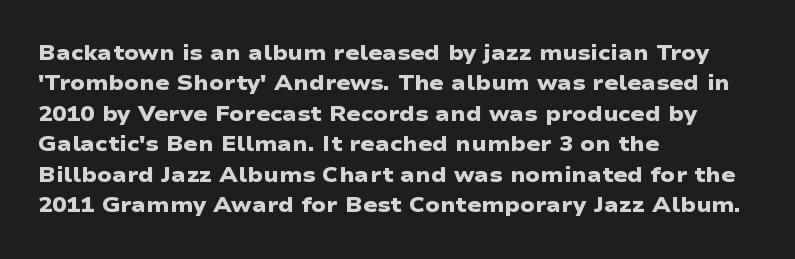
The space directly below the letters is spotless. These lines keep a tight, regular rhythm from letter to letter. Each glyph is drawn with heavy, bold strokes. Leading matches the norm, producing a regular column. Short and long lines alike share a common starting point at left.
